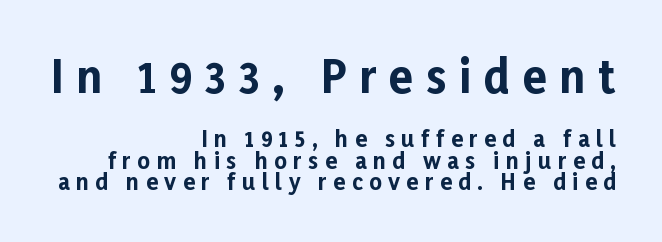
These lines carry a lot of weight — the face is fully bold. Bigger letters appear in the top chunk; the bottom chunk is reduced. Italic? Not at all — the glyphs are vertical. Right-aligned paragraph, ragged on the left. Glyph-to-glyph distance is far greater than everyday printed text.
